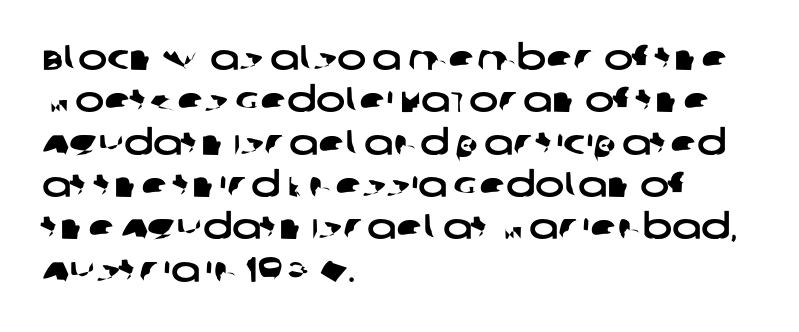
The image shows 35 px wide sans-serif type; set left-aligned, line spacing 1.21x, normal letter spacing, not underlined; low stroke contrast and a large x-height.
